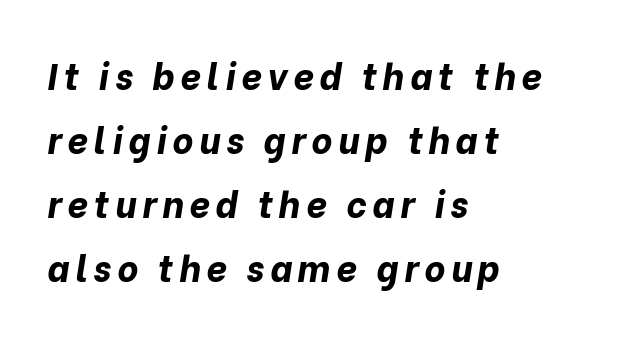
This is heavy type, rendered in bold. Character widths vary here, with narrow letters taking less room than wide ones. Bare-footed words on every line. Looking at the ascenders, they clearly lean.
